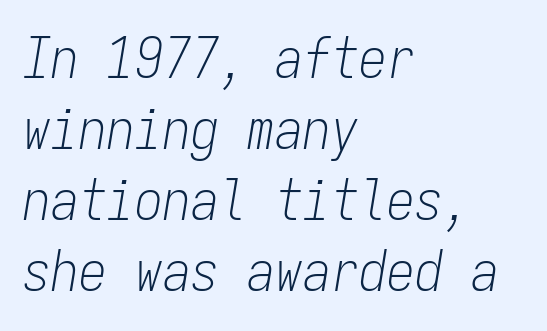
The image shows 56 px light, condensed type, italic (leaning right), monospaced; set left-aligned, normal line spacing (1.27x), normal letter spacing, not underlined; low stroke contrast and a medium x-height.
